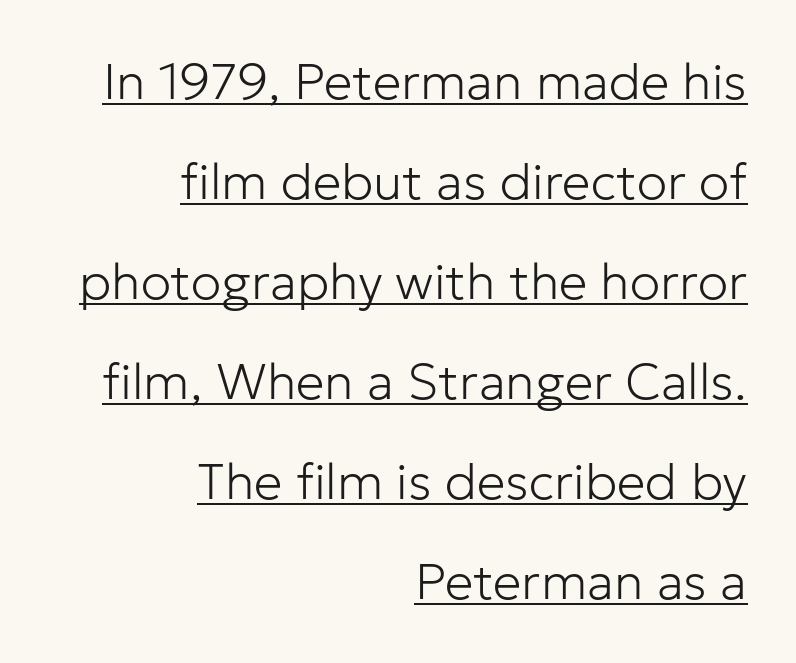
Tall strokes in this sample are plumb rather than angled. Glyph-to-glyph distance matches everyday printed text. Caption: face not bold, strokes unweighted. Reading down the column, the eye jumps a long way to each next line.
